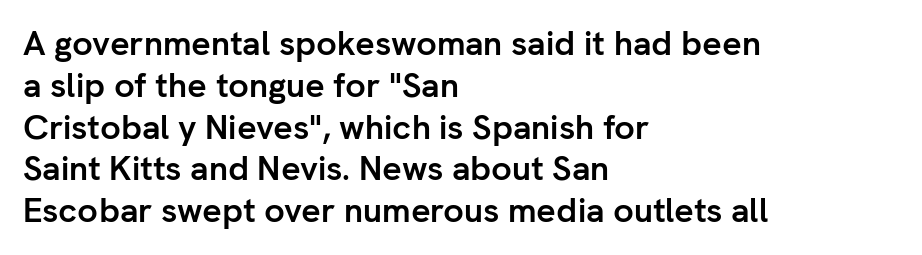
{"serif": "no", "italic": "no", "bold": "yes", "weight": "semibold", "width": "normal", "stroke_contrast": "low", "x_height": "medium", "monospaced": "no", "underline": "no", "align": "left", "line_spacing_ratio": 1.23, "letter_spacing": "normal", "letter_spacing_em": 0.0, "glyph_px": 34}
